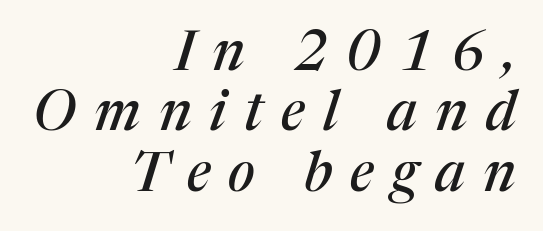
{"serif": "yes", "italic": "yes", "lean": "right", "slant_degrees": 17, "width": "normal", "stroke_contrast": "medium", "x_height": "medium", "monospaced": "no", "underline": "no", "align": "right", "line_spacing": "tight", "line_spacing_ratio": 1.1, "letter_spacing": "wide", "letter_spacing_em": 0.33, "glyph_px": 55}
